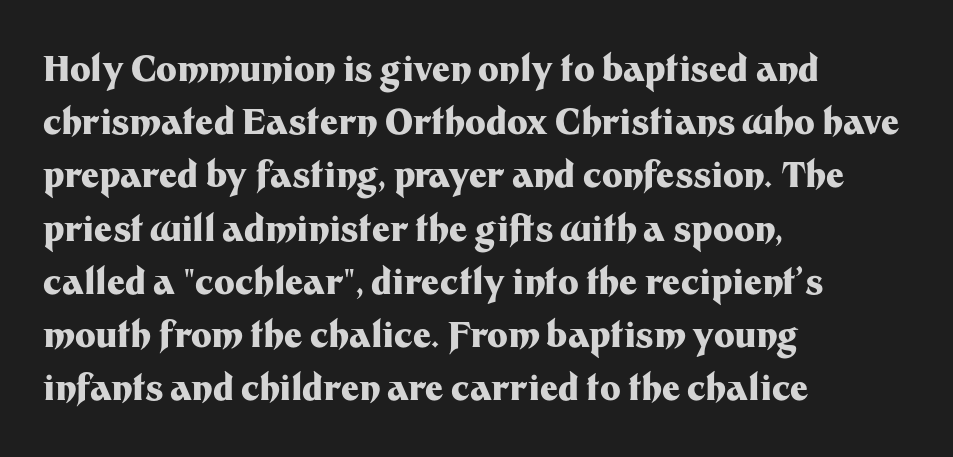
Q: Is the text bold? A: Yes.
Q: Is the text italic (slanted)? A: No, it is upright.
Q: Is the typeface a serif or a sans-serif typeface? A: Sans-serif.
Q: Is the text underlined? A: No.
Q: How is the paragraph aligned? A: Left-aligned.
Q: Is the spacing between letters normal or unusually wide? A: Normal.
Q: Is the spacing between lines tight, normal or loose? A: Normal.
Q: Width (condensed, normal, or wide)? A: Normal.
Q: Stroke contrast? A: Medium.
Q: x-height? A: Medium.
Q: Monospaced? A: No.
